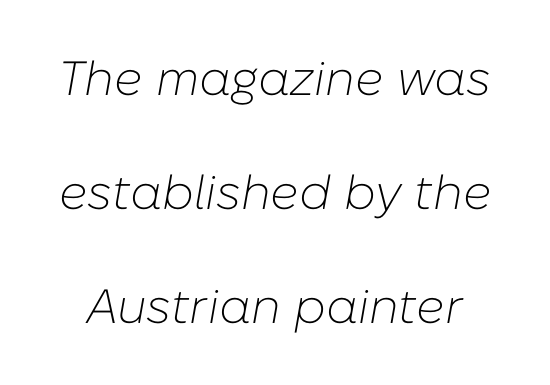
The image shows 48 px light type, italic (leaning right); set loose line spacing (2.38x), normal letter spacing, not underlined; low stroke contrast and a medium x-height.
